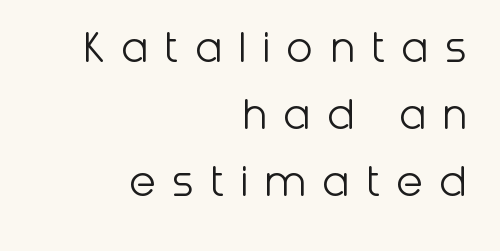
The image shows 49 px light sans-serif type, upright; set right-aligned, normal line spacing (1.37x), unusually wide letter spacing (+0.33 em), not underlined; low stroke contrast and a medium x-height.
